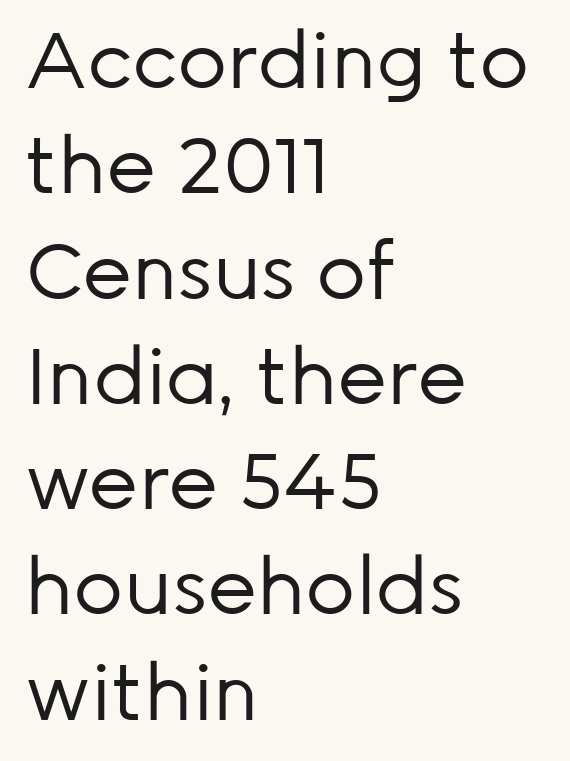
The image shows 78 px regular-weight sans-serif type, upright; set left-aligned, normal line spacing (1.35x), normal letter spacing, not underlined; low stroke contrast and a medium x-height.
